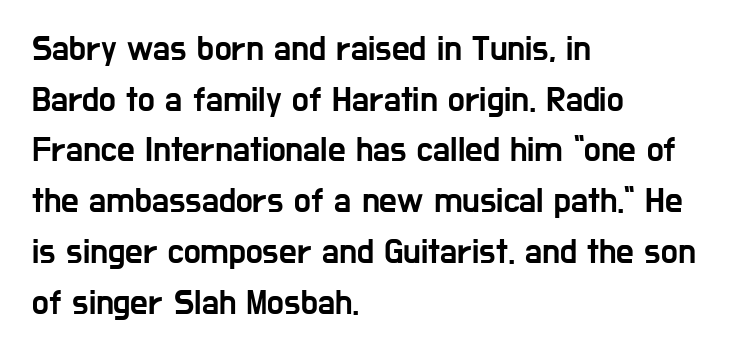
{"serif": "no", "italic": "no", "width": "condensed", "stroke_contrast": "low", "x_height": "medium", "monospaced": "no", "underline": "no", "align": "left", "line_spacing": "normal", "line_spacing_ratio": 1.45, "letter_spacing": "normal", "letter_spacing_em": 0.0, "glyph_px": 35}
